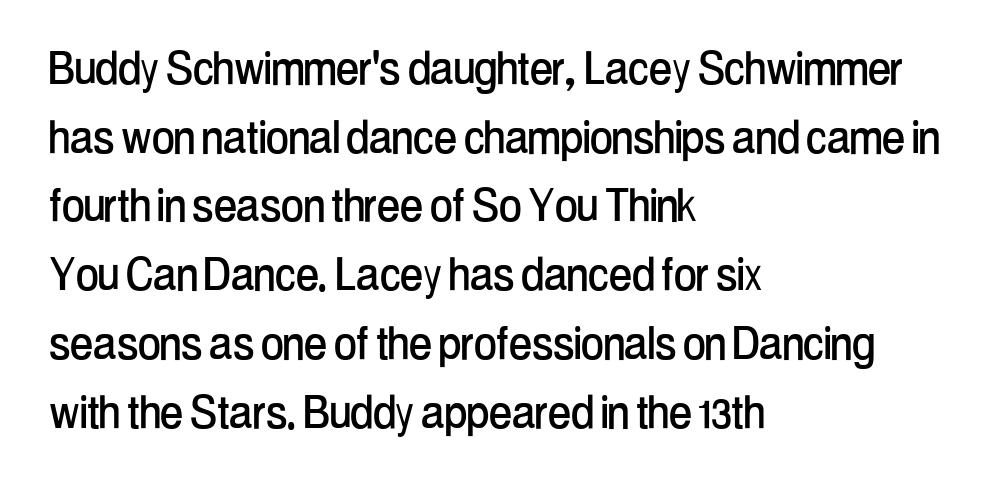
Typeset ragged right — the left edge is the straight one. Letters rest on an invisible, unmarked baseline. Caption: standard tracking, unaltered. How would I describe the line gaps? Plain and ordinary. The font's upright variant was chosen for this text.
